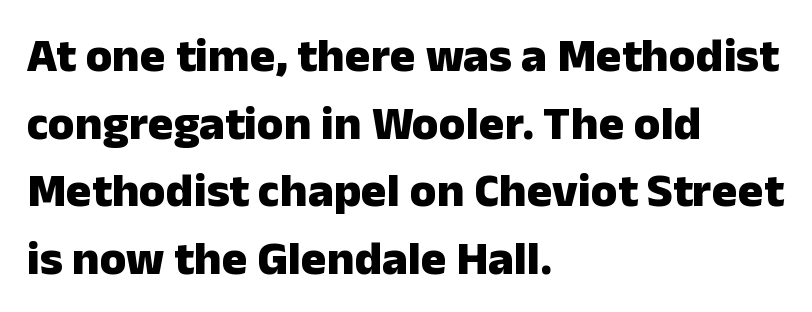
Proportional: the letters do not fall into vertical columns. The space directly below the letters is spotless. Notice how the passage keeps a crisp vertical edge on the left only. Letterform terminals end flat and unadorned throughout the passage.
